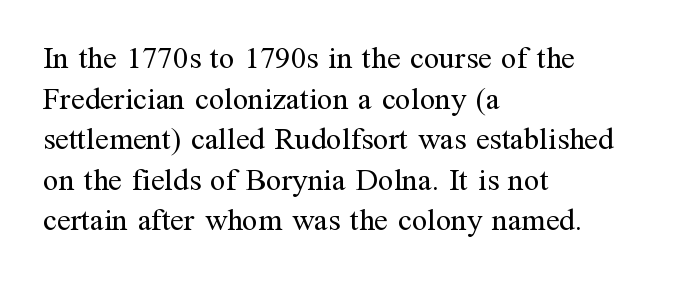
Here the designer chose a conventional face with non-uniform glyph widths. A serif font was chosen for this passage. Caption: multi-line text, flush left, ragged right. The type sits square on the baseline with zero lean.
